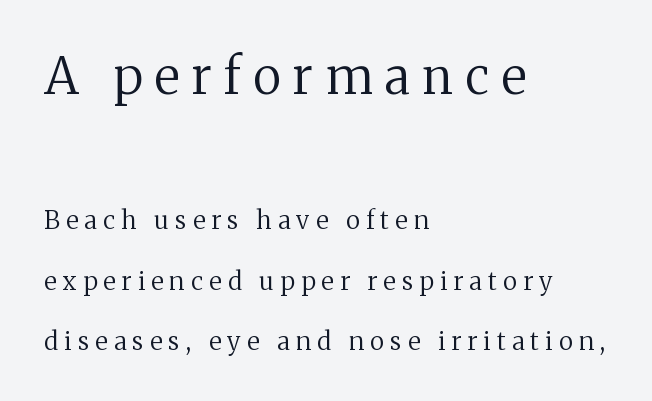
The image shows 50 px regular-weight serif type, upright; set left-aligned, loose line spacing (2.41x), unusually wide letter spacing (+0.25 em), not underlined; the first (top) block is 2.0x larger; medium stroke contrast and a medium x-height.
